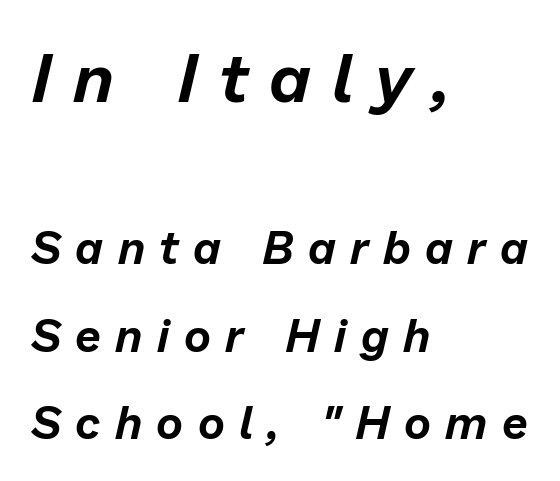
The image shows 69 px text type, italic (leaning right); set left-aligned, loose line spacing (1.9x), unusually wide letter spacing (+0.31 em), not underlined; the first (top) block is 1.5x larger; low stroke contrast and a medium x-height.
